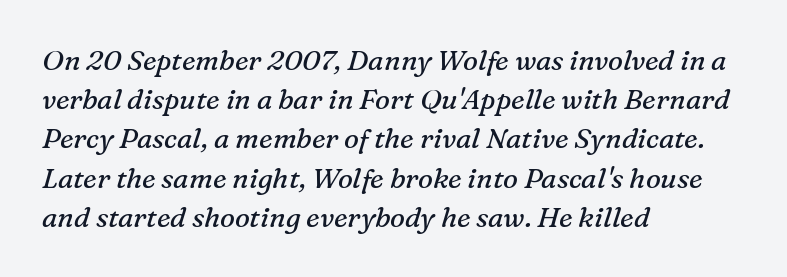
The image shows 28 px regular-weight serif type, italic (leaning right); set left-aligned, normal line spacing (1.4x), normal letter spacing, not underlined; medium stroke contrast and a medium x-height.
